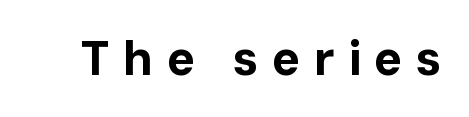
Q: Is the text bold? A: Yes.
Q: Is the text italic (slanted)? A: No, it is upright.
Q: Is the typeface a serif or a sans-serif typeface? A: Sans-serif.
Q: Is the text underlined? A: No.
Q: Is the spacing between letters normal or unusually wide? A: Unusually wide.
Q: Width (condensed, normal, or wide)? A: Normal.
Q: Stroke contrast? A: Low.
Q: x-height? A: Medium.
Q: Monospaced? A: No.
